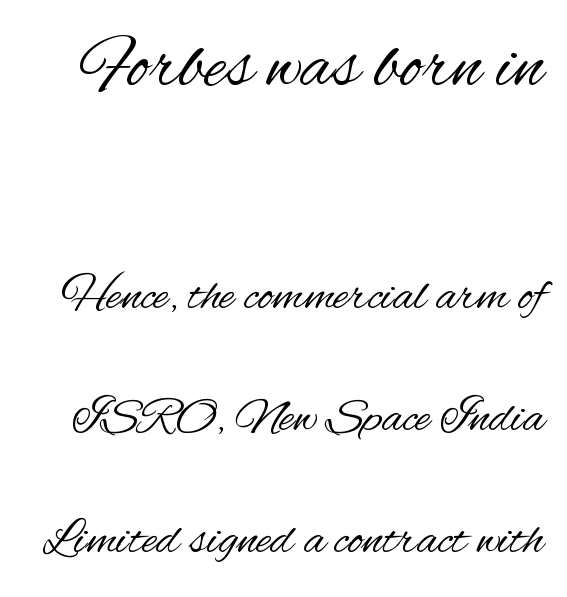
Q: Is the text bold? A: No.
Q: Is the text italic (slanted)? A: Yes.
Q: Is the typeface a serif or a sans-serif typeface? A: Sans-serif.
Q: Is the text underlined? A: No.
Q: Is the spacing between letters normal or unusually wide? A: Normal.
Q: Is the spacing between lines tight, normal or loose? A: Loose.
Q: Which block of text is set in a larger size, the first (top) or the second (bottom)? A: The first (top) one.
Q: Width (condensed, normal, or wide)? A: Condensed.
Q: Stroke contrast? A: Medium.
Q: x-height? A: Small.
Q: Monospaced? A: No.
